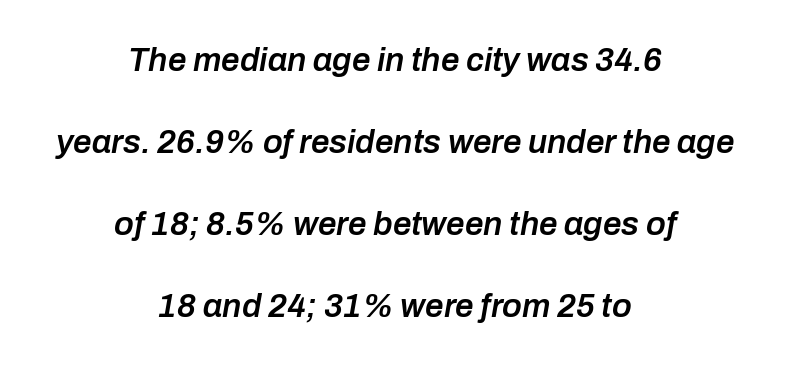
Q: Is the text bold? A: Semi-bold.
Q: Is the text italic (slanted)? A: Yes, it leans right by about 10 degrees.
Q: Is the text underlined? A: No.
Q: How is the paragraph aligned? A: Centered.
Q: Is the spacing between letters normal or unusually wide? A: Normal.
Q: Is the spacing between lines tight, normal or loose? A: Loose.
Q: Width (condensed, normal, or wide)? A: Normal.
Q: Stroke contrast? A: Low.
Q: x-height? A: Medium.
Q: Monospaced? A: No.
